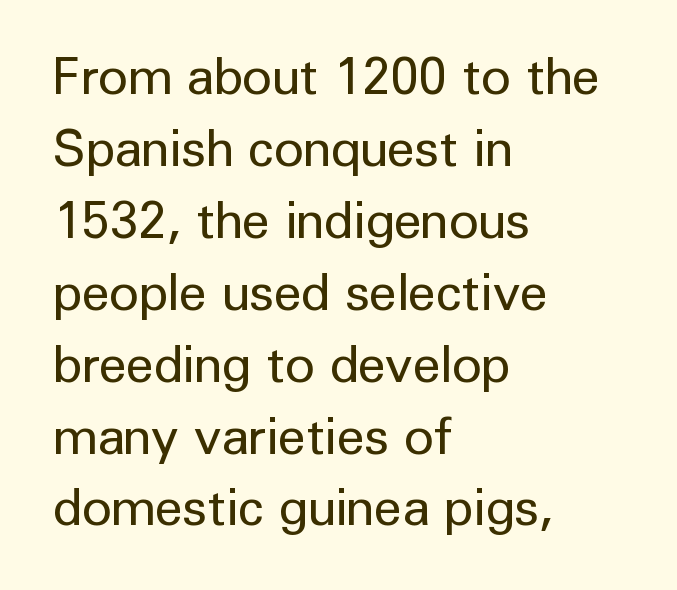
Notice how descenders clear the ascenders below comfortably — that's standard leading. Nothing heavy about these letters — not bold at all. This rendering leaves character spacing at its baseline value. Every character sits straight up, as roman type does.
